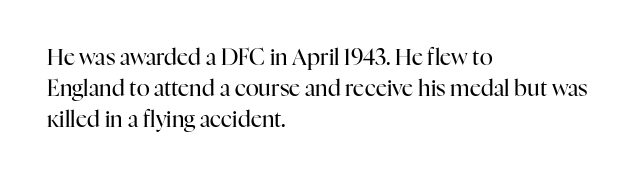
The image shows 22 px text type, upright; set left-aligned, normal line spacing (1.4x), normal letter spacing, not underlined.
